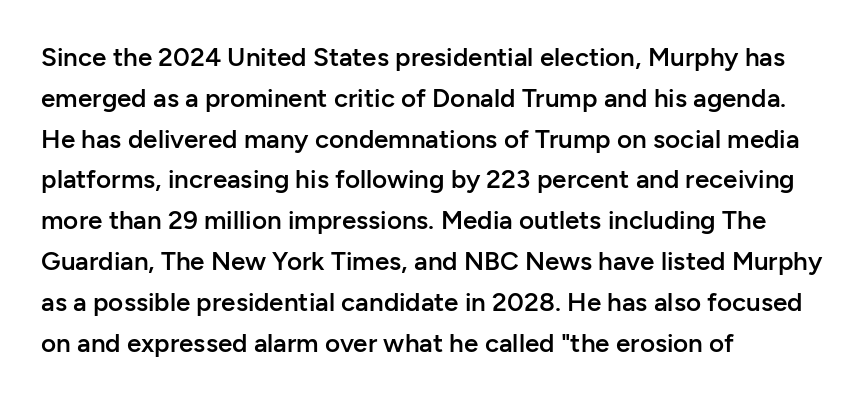
Caption: semibold face, moderately heavy strokes. Students, observe: this is what conventionally led text looks like. Quick note: not italic, upright. A bare baseline throughout the passage.
